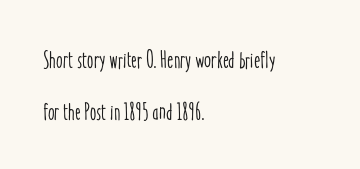
The paragraph shown leans on its left margin. Has an underline been added? It has not. What's the leading like? Stretched, with rows far apart. Tracking here is standard; glyphs follow each other at the usual distance.
